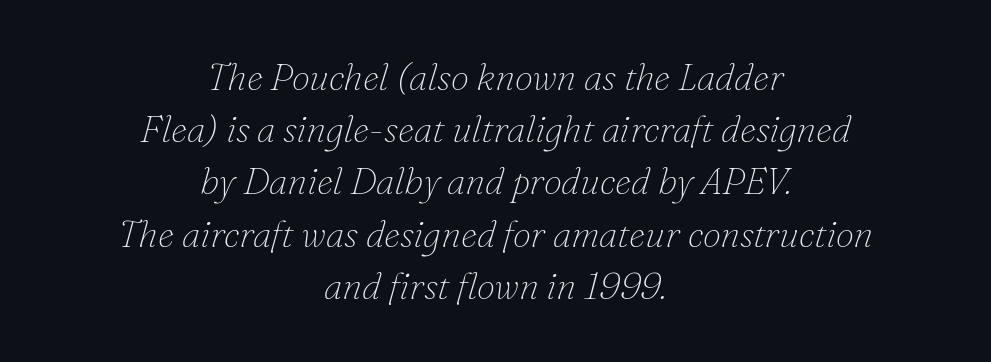
{"serif": "yes", "italic": "yes", "lean": "right", "slant_degrees": 16, "bold": "no", "weight": "thin", "width": "normal", "stroke_contrast": "low", "x_height": "small", "monospaced": "no", "underline": "no", "align": "center", "line_spacing": "normal", "line_spacing_ratio": 1.41, "letter_spacing": "normal", "letter_spacing_em": 0.0, "glyph_px": 37}
